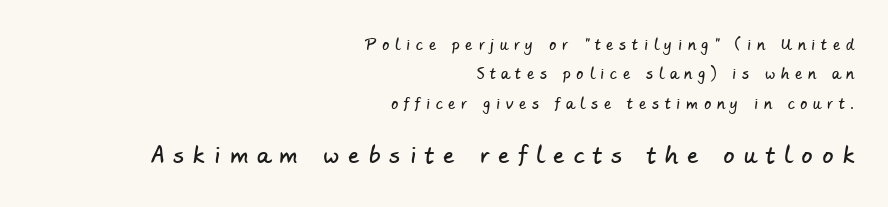
{"underline": "no", "align": "right", "line_spacing": "loose", "line_spacing_ratio": 2.09, "letter_spacing": "wide", "letter_spacing_em": 0.42, "larger_block": "second", "size_ratio": 1.57, "glyph_px": 22}
